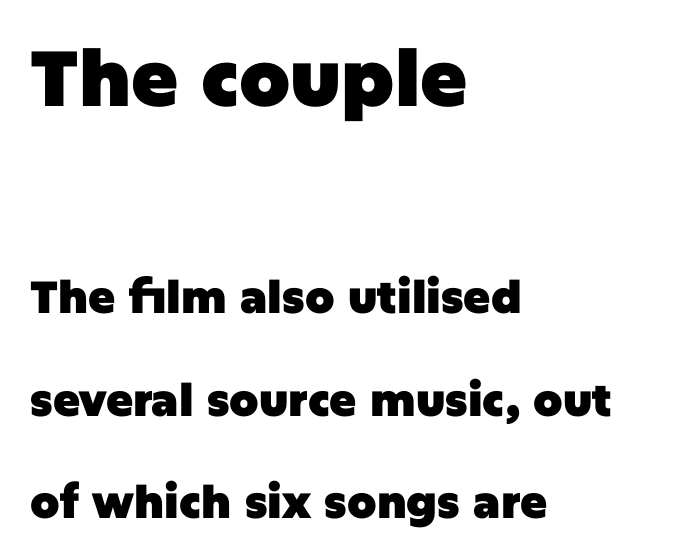
Loosely led — the rows are spread out. Bare-footed words on every line. The glyphs have the mass of a bold cut. The paragraph shown leans on its left margin. Tracking here is standard; glyphs follow each other at the usual distance. Do the letters lean? They stand straight.
